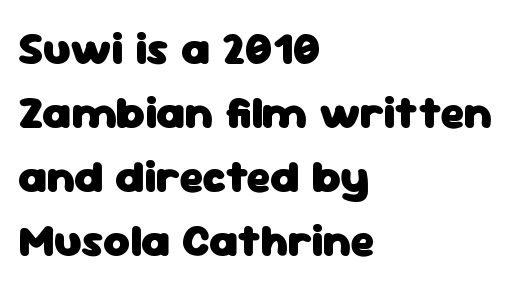
{"serif": "no", "italic": "no", "bold": "yes", "weight": "heavy", "width": "normal", "stroke_contrast": "low", "x_height": "medium", "monospaced": "no", "underline": "no", "align": "left", "line_spacing": "normal", "line_spacing_ratio": 1.39, "letter_spacing": "normal", "letter_spacing_em": 0.0, "glyph_px": 46}
